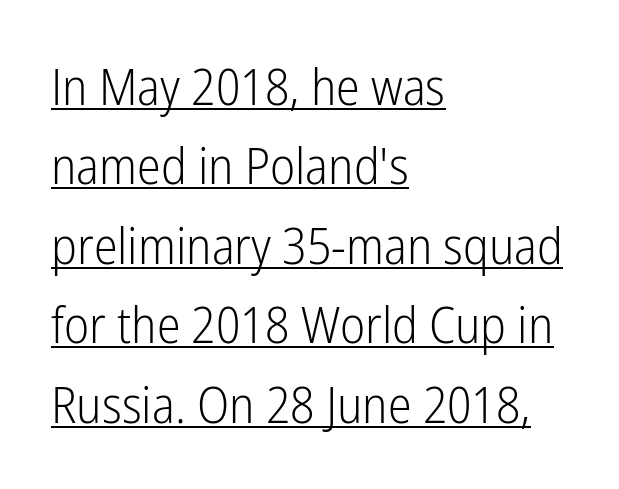
Q: Is the text bold? A: No.
Q: Is the text italic (slanted)? A: No, it is upright.
Q: Is the typeface a serif or a sans-serif typeface? A: Sans-serif.
Q: Is the text underlined? A: Yes.
Q: How is the paragraph aligned? A: Left-aligned.
Q: Is the spacing between letters normal or unusually wide? A: Normal.
Q: Is the spacing between lines tight, normal or loose? A: Normal.
Q: Width (condensed, normal, or wide)? A: Condensed.
Q: Stroke contrast? A: Low.
Q: x-height? A: Medium.
Q: Monospaced? A: No.
